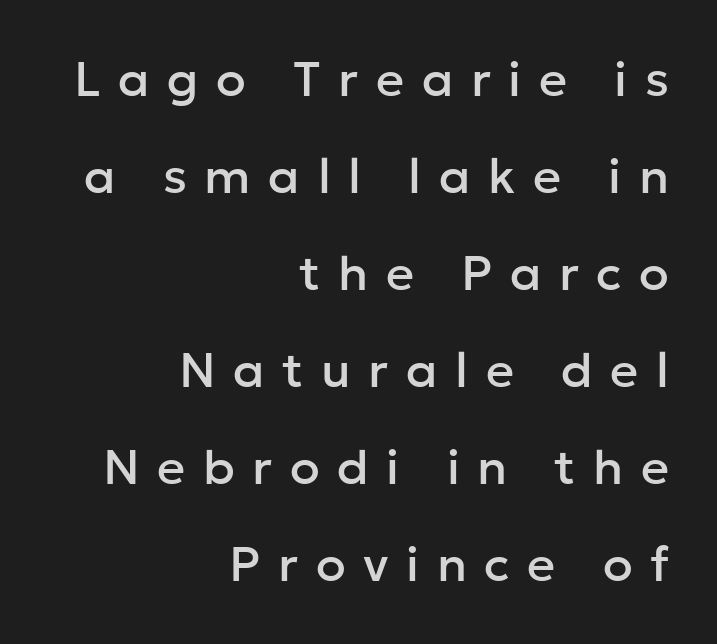
Q: Is the text italic (slanted)? A: No, it is upright.
Q: Is the typeface a serif or a sans-serif typeface? A: Sans-serif.
Q: Is the text underlined? A: No.
Q: How is the paragraph aligned? A: Right-aligned.
Q: Is the spacing between letters normal or unusually wide? A: Unusually wide.
Q: Is the spacing between lines tight, normal or loose? A: Loose.
Q: Width (condensed, normal, or wide)? A: Normal.
Q: Stroke contrast? A: Low.
Q: x-height? A: Medium.
Q: Monospaced? A: No.
